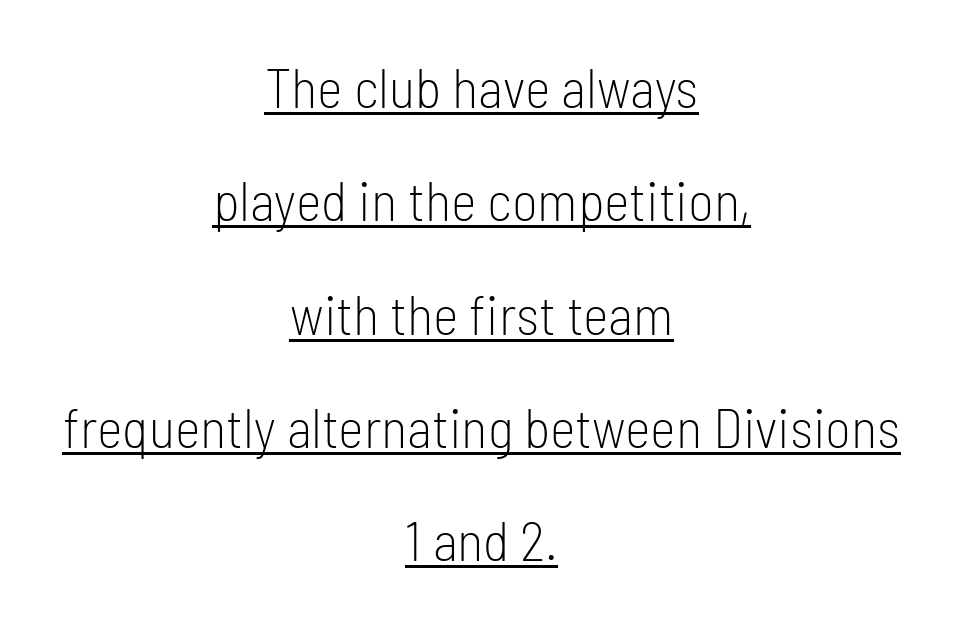
The image shows 55 px light, condensed sans-serif type, upright; set centered, loose line spacing (2.06x), normal letter spacing, underlined; low stroke contrast and a medium x-height.
